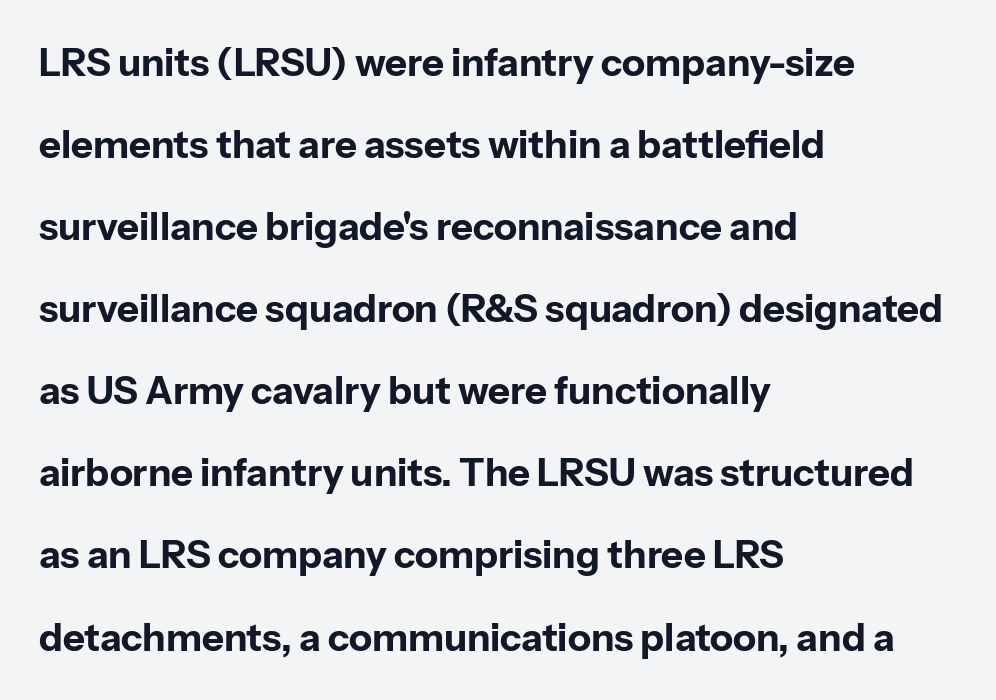
Weight check: bold — yes, fully. Does the leading feel generous? Absolutely, it's lavish. No italicization has been applied; the sample stays upright. Check under the words: just untouched page. This sample is left-justified, so line endings fall wherever the words run out.
